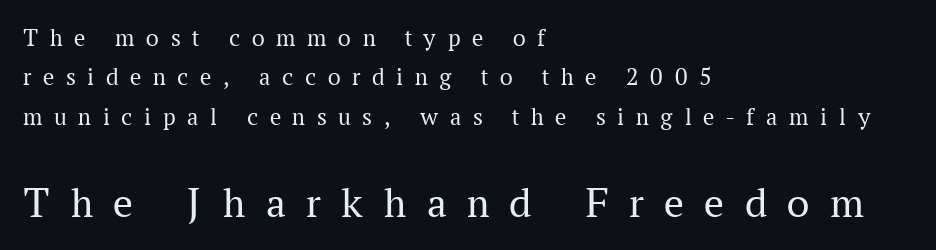
The letters advance in unequal steps, a hallmark of proportional type. The letters in the lower block stand taller than those in the block above. Underline: absent. The passage shown is typeset with a serif family. This rendering widens character spacing well past its baseline value.
